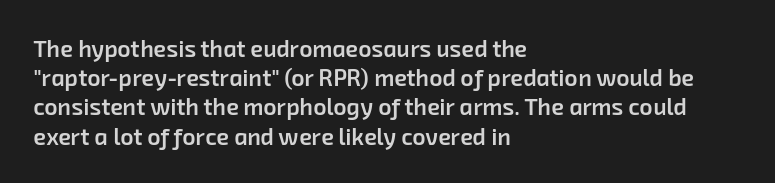
The image shows 23 px text type; set left-aligned, normal line spacing (1.27x), normal letter spacing, not underlined.
